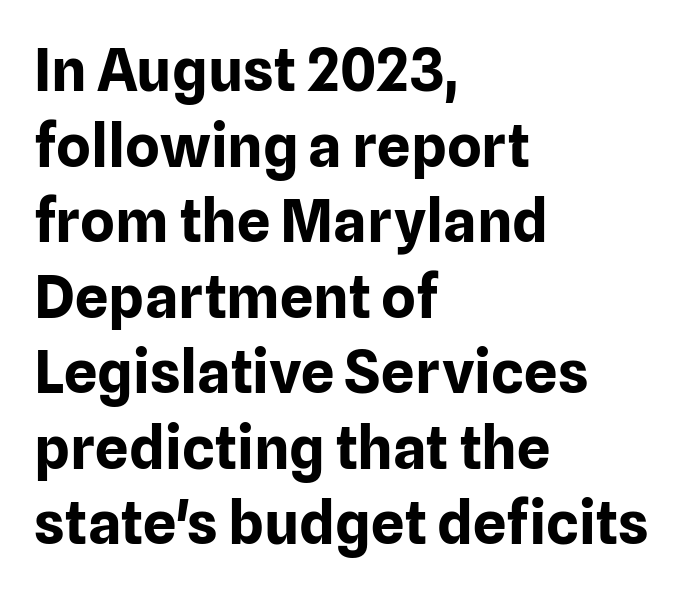
{"serif": "no", "italic": "no", "bold": "yes", "weight": "bold", "width": "normal", "stroke_contrast": "low", "x_height": "medium", "monospaced": "no", "underline": "no", "align": "left", "line_spacing": "normal", "line_spacing_ratio": 1.28, "letter_spacing": "normal", "letter_spacing_em": 0.0, "glyph_px": 59}
